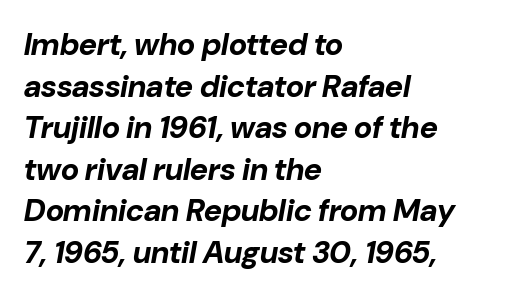
Q: Is the text bold? A: Yes.
Q: Is the text italic (slanted)? A: Yes, it leans right by about 10 degrees.
Q: Is the text underlined? A: No.
Q: How is the paragraph aligned? A: Left-aligned.
Q: Is the spacing between letters normal or unusually wide? A: Normal.
Q: Is the spacing between lines tight, normal or loose? A: Normal.
Q: Width (condensed, normal, or wide)? A: Normal.
Q: Stroke contrast? A: Low.
Q: x-height? A: Medium.
Q: Monospaced? A: No.
